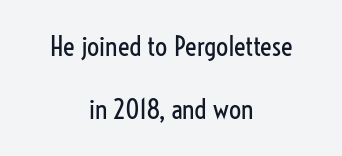
Q: Is the text bold? A: No.
Q: Is the text italic (slanted)? A: No, it is upright.
Q: Is the text underlined? A: No.
Q: How is the paragraph aligned? A: Centered.
Q: Is the spacing between letters normal or unusually wide? A: Normal.
Q: Is the spacing between lines tight, normal or loose? A: Loose.
